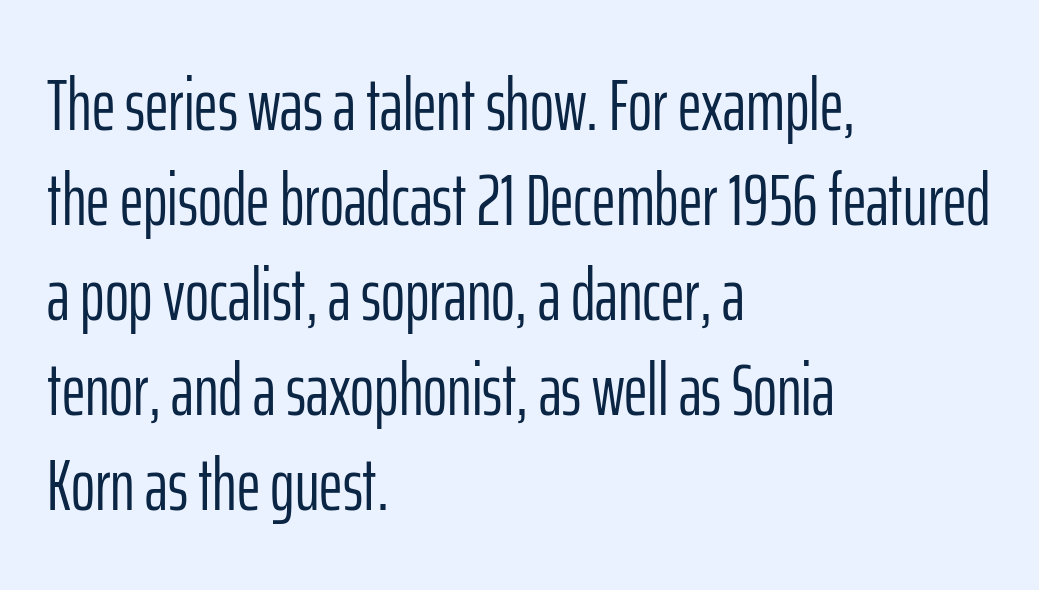
Q: Is the text bold? A: No.
Q: Is the text italic (slanted)? A: No, it is upright.
Q: Is the typeface a serif or a sans-serif typeface? A: Sans-serif.
Q: Is the text underlined? A: No.
Q: How is the paragraph aligned? A: Left-aligned.
Q: Is the spacing between letters normal or unusually wide? A: Normal.
Q: Is the spacing between lines tight, normal or loose? A: Normal.
Q: Width (condensed, normal, or wide)? A: Condensed.
Q: Stroke contrast? A: Low.
Q: x-height? A: Medium.
Q: Monospaced? A: No.
